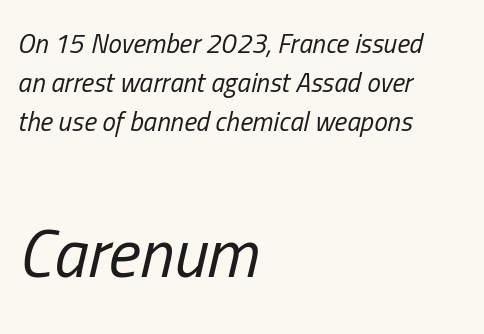
The image shows 68 px regular-weight, condensed type, italic (leaning right); set left-aligned, normal line spacing (1.44x), normal letter spacing, not underlined; the second (bottom) block is 2.52x larger; low stroke contrast and a medium x-height.
